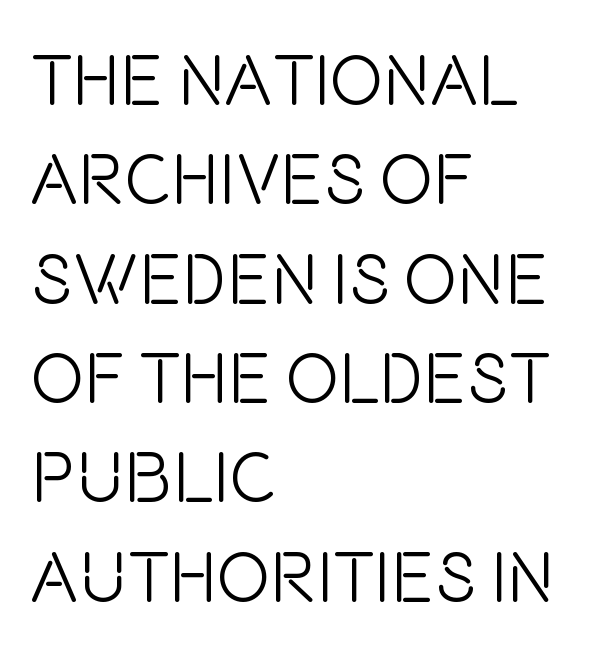
Only glyphs here, with clear space below each row. These lines are rendered in a variable-pitch font. Posture: upright roman. Line beginnings align vertically; line endings do not.
